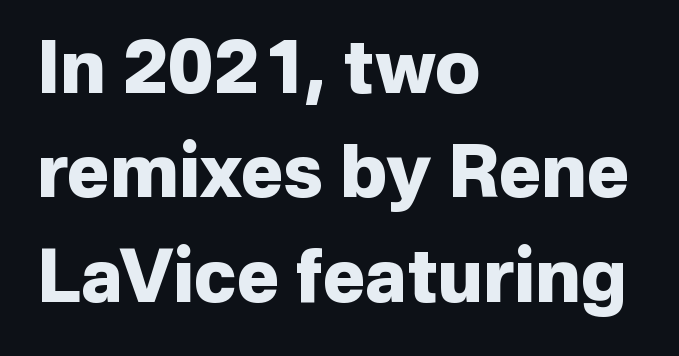
Q: Is the text bold? A: Yes.
Q: Is the text italic (slanted)? A: No, it is upright.
Q: Is the typeface a serif or a sans-serif typeface? A: Sans-serif.
Q: Is the text underlined? A: No.
Q: How is the paragraph aligned? A: Left-aligned.
Q: Is the spacing between letters normal or unusually wide? A: Normal.
Q: Is the spacing between lines tight, normal or loose? A: Normal.
Q: Width (condensed, normal, or wide)? A: Normal.
Q: Stroke contrast? A: Low.
Q: x-height? A: Medium.
Q: Monospaced? A: No.
